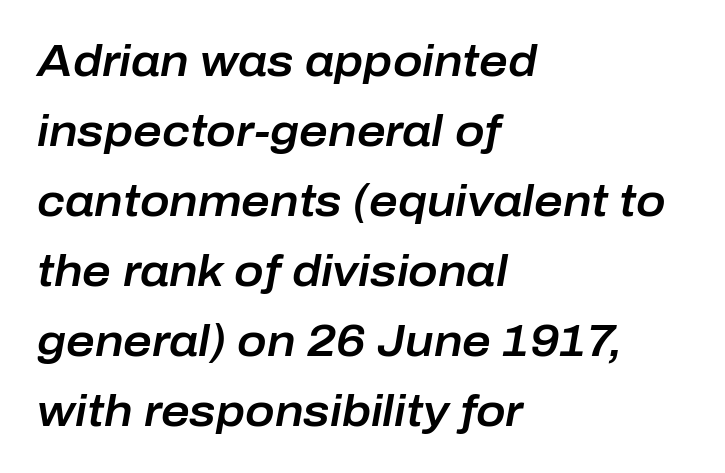
Q: Is the text italic (slanted)? A: Yes, it leans right by about 10 degrees.
Q: Is the text underlined? A: No.
Q: How is the paragraph aligned? A: Left-aligned.
Q: Is the spacing between letters normal or unusually wide? A: Normal.
Q: Is the spacing between lines tight, normal or loose? A: Normal.
Q: Width (condensed, normal, or wide)? A: Normal.
Q: Stroke contrast? A: Low.
Q: x-height? A: Medium.
Q: Monospaced? A: No.
